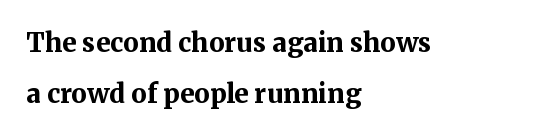
{"italic": "no", "bold": "yes", "underline": "no", "align": "left", "line_spacing": "loose", "line_spacing_ratio": 1.96, "letter_spacing": "normal", "letter_spacing_em": 0.0, "glyph_px": 26}
